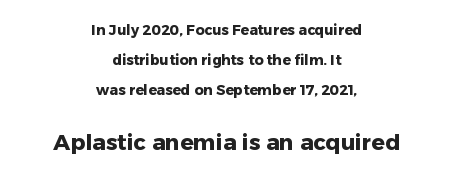
{"italic": "no", "bold": "yes", "underline": "no", "align": "center", "line_spacing": "loose", "line_spacing_ratio": 2.13, "letter_spacing": "normal", "letter_spacing_em": 0.0, "larger_block": "second", "size_ratio": 1.57, "glyph_px": 22}
